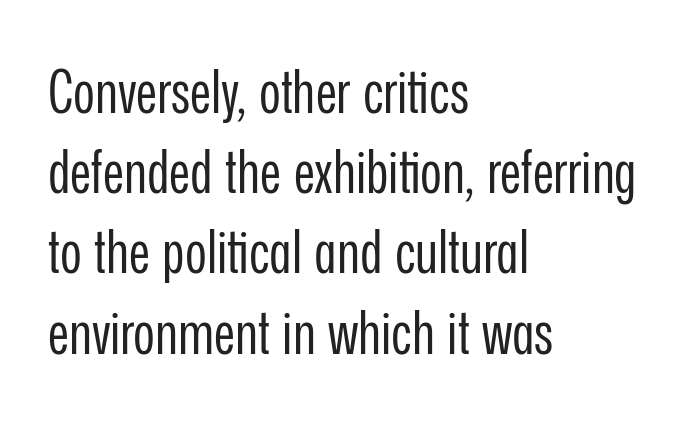
Q: Is the text bold? A: No.
Q: Is the text italic (slanted)? A: No, it is upright.
Q: Is the typeface a serif or a sans-serif typeface? A: Sans-serif.
Q: Is the text underlined? A: No.
Q: How is the paragraph aligned? A: Left-aligned.
Q: Is the spacing between letters normal or unusually wide? A: Normal.
Q: Is the spacing between lines tight, normal or loose? A: Normal.
Q: Width (condensed, normal, or wide)? A: Condensed.
Q: Stroke contrast? A: Low.
Q: x-height? A: Medium.
Q: Monospaced? A: No.
